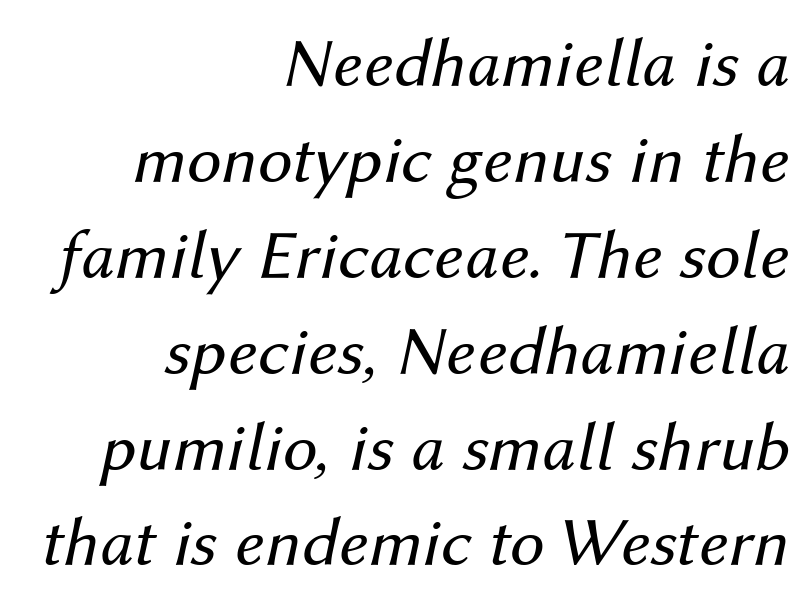
{"italic": "yes", "lean": "right", "slant_degrees": 12, "bold": "no", "weight": "regular", "width": "normal", "stroke_contrast": "medium", "x_height": "medium", "monospaced": "no", "underline": "no", "align": "right", "line_spacing": "normal", "line_spacing_ratio": 1.37, "letter_spacing": "normal", "letter_spacing_em": 0.0, "glyph_px": 70}
